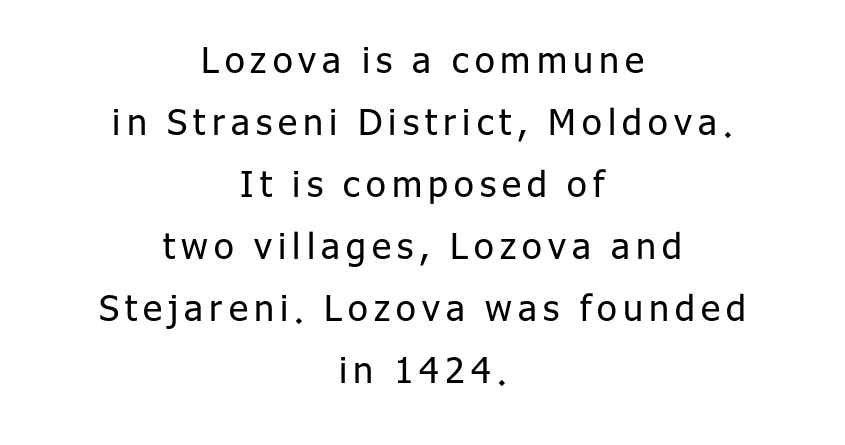
{"serif": "no", "italic": "no", "bold": "no", "weight": "regular", "width": "normal", "stroke_contrast": "low", "x_height": "medium", "monospaced": "no", "underline": "no", "align": "center", "line_spacing_ratio": 1.72, "glyph_px": 36}
